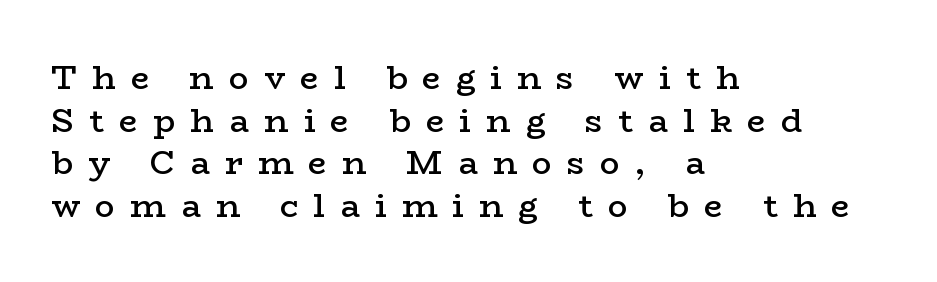
Layout note: lines flush left. One glance says typical: line gaps are just what's usual. When letters stand straight like this, we call the style roman or upright. Here the designer chose a conventional face with non-uniform glyph widths. Inter-character spacing is expanded well beyond the font's built-in metrics.
